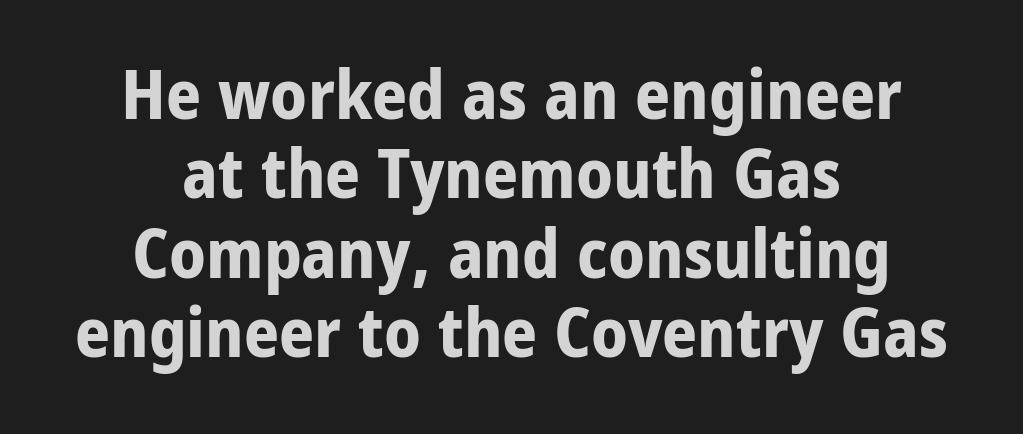
{"serif": "no", "italic": "no", "bold": "yes", "weight": "bold", "width": "condensed", "stroke_contrast": "low", "x_height": "large", "monospaced": "no", "underline": "no", "align": "center", "line_spacing": "tight", "line_spacing_ratio": 1.15, "letter_spacing": "normal", "letter_spacing_em": 0.0, "glyph_px": 69}
